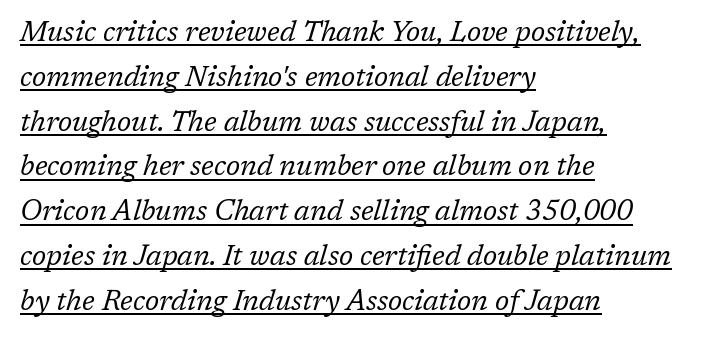
The image shows 28 px regular-weight serif type, italic (leaning right); set left-aligned, normal line spacing (1.6x), normal letter spacing, underlined; low stroke contrast and a medium x-height.
